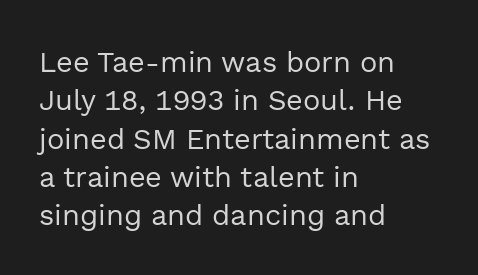
The image shows 29 px regular-weight sans-serif type, upright; set left-aligned, normal line spacing (1.32x), normal letter spacing, not underlined; a medium x-height.
